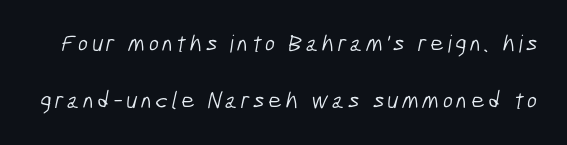
Q: Is the text bold? A: No.
Q: Is the text underlined? A: No.
Q: Is the spacing between lines tight, normal or loose? A: Loose.
